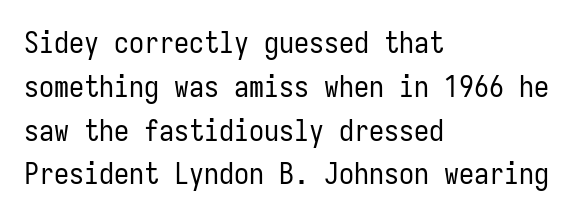
{"serif": "no", "italic": "no", "bold": "no", "weight": "regular", "width": "condensed", "stroke_contrast": "low", "x_height": "medium", "monospaced": "yes", "underline": "no", "align": "left", "line_spacing": "normal", "line_spacing_ratio": 1.46, "letter_spacing": "normal", "letter_spacing_em": 0.0, "glyph_px": 30}
